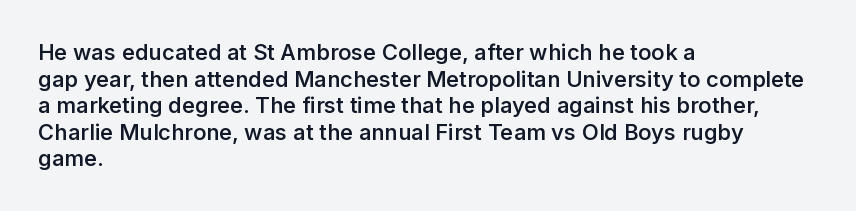
Q: Is the text bold? A: Semi-bold.
Q: Is the text italic (slanted)? A: No, it is upright.
Q: Is the text underlined? A: No.
Q: How is the paragraph aligned? A: Left-aligned.
Q: Is the spacing between letters normal or unusually wide? A: Normal.
